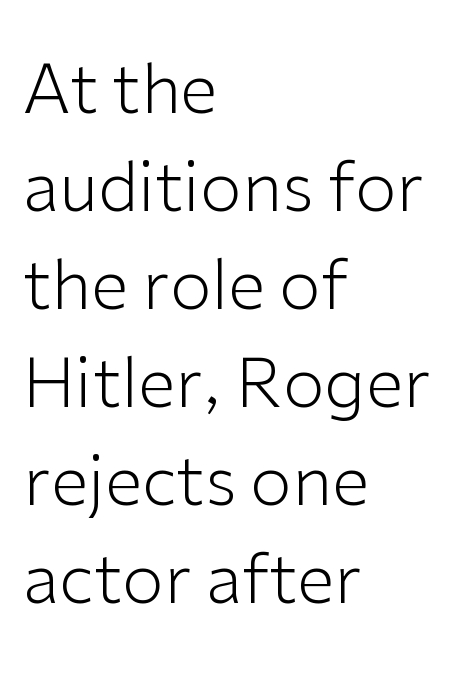
The image shows 68 px light sans-serif type, upright; set left-aligned, normal line spacing (1.44x), normal letter spacing, not underlined; low stroke contrast and a medium x-height.
